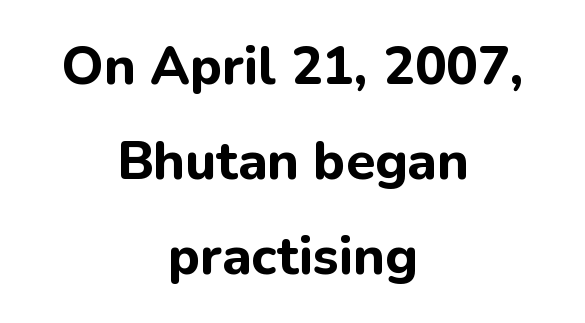
{"serif": "no", "italic": "no", "bold": "yes", "weight": "bold", "width": "normal", "stroke_contrast": "low", "x_height": "medium", "monospaced": "no", "underline": "no", "align": "center", "line_spacing_ratio": 1.79, "letter_spacing": "normal", "letter_spacing_em": 0.0, "glyph_px": 53}
